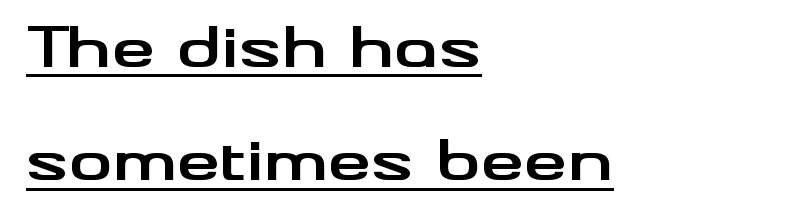
The image shows 55 px bold, wide sans-serif type, upright; set left-aligned, loose line spacing (2.06x), normal letter spacing, underlined; medium stroke contrast and a small x-height.
